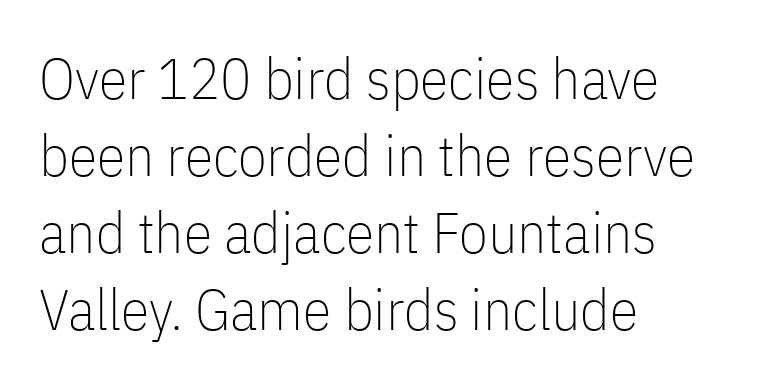
{"serif": "no", "italic": "no", "bold": "no", "weight": "thin", "width": "condensed", "stroke_contrast": "low", "x_height": "medium", "monospaced": "no", "underline": "no", "align": "left", "line_spacing": "normal", "line_spacing_ratio": 1.33, "letter_spacing": "normal", "letter_spacing_em": 0.0, "glyph_px": 58}
